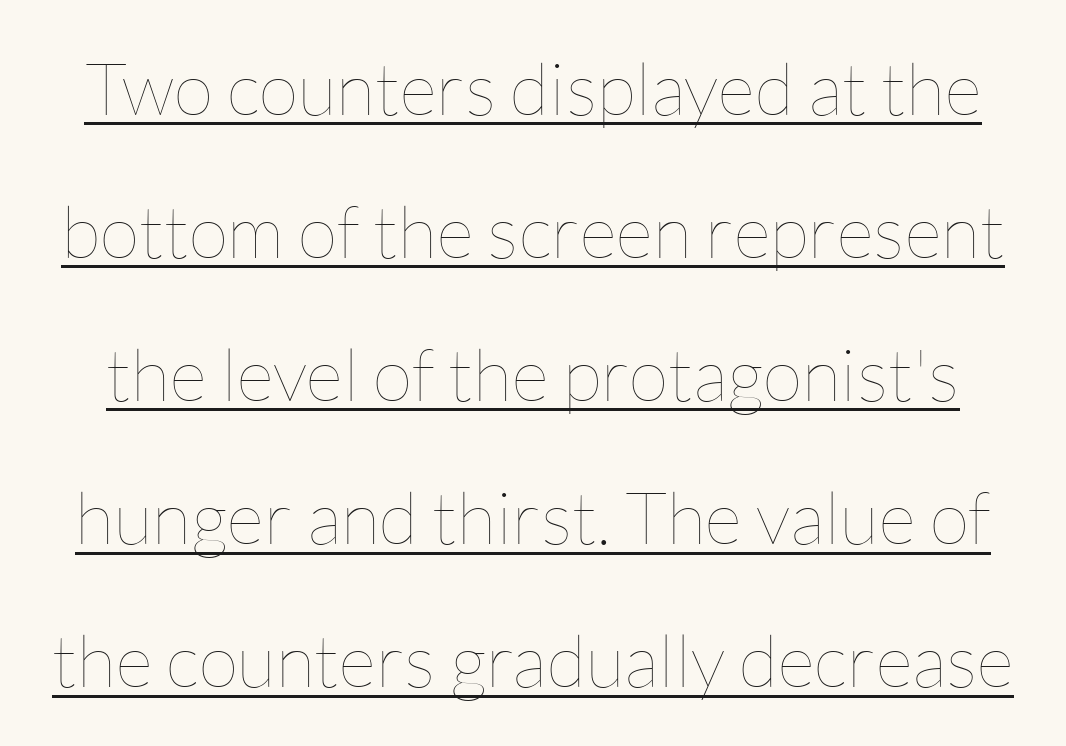
You could fit nearly another row in the gap between these rows. What decoration does the sample have? An underline. Posture: vertical. Nothing unusual about the tracking: characters are spaced as the font intends.
